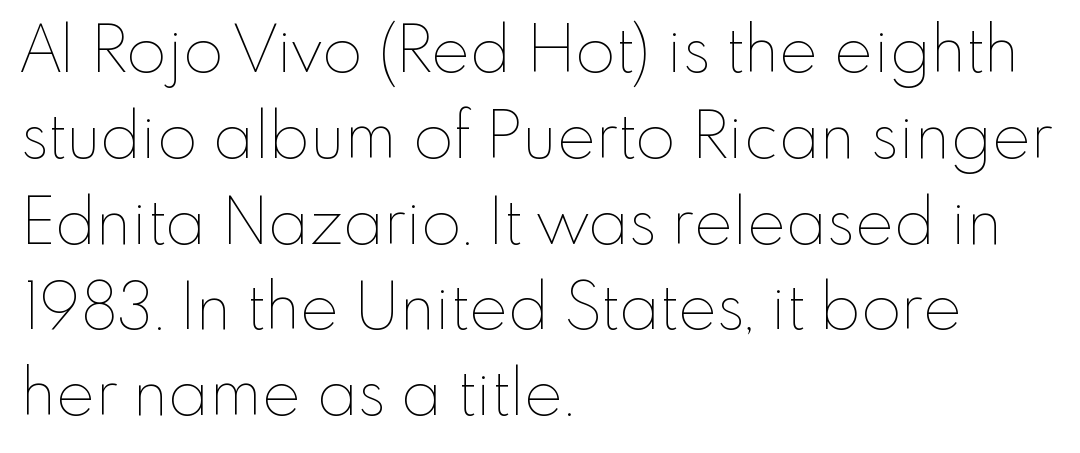
The image shows 65 px thin type, upright; set left-aligned, normal line spacing (1.32x), normal letter spacing, not underlined; low stroke contrast and a small x-height.
